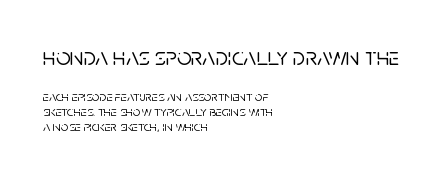
{"italic": "no", "underline": "no", "align": "left", "line_spacing": "tight", "line_spacing_ratio": 1.06, "letter_spacing": "normal", "letter_spacing_em": 0.0, "larger_block": "first", "size_ratio": 1.79, "glyph_px": 25}
